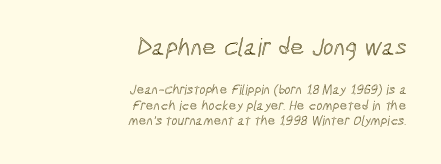
The image shows 25 px text type; set right-aligned, tight line spacing (1.1x), normal letter spacing, not underlined; the first (top) block is 1.79x larger.
